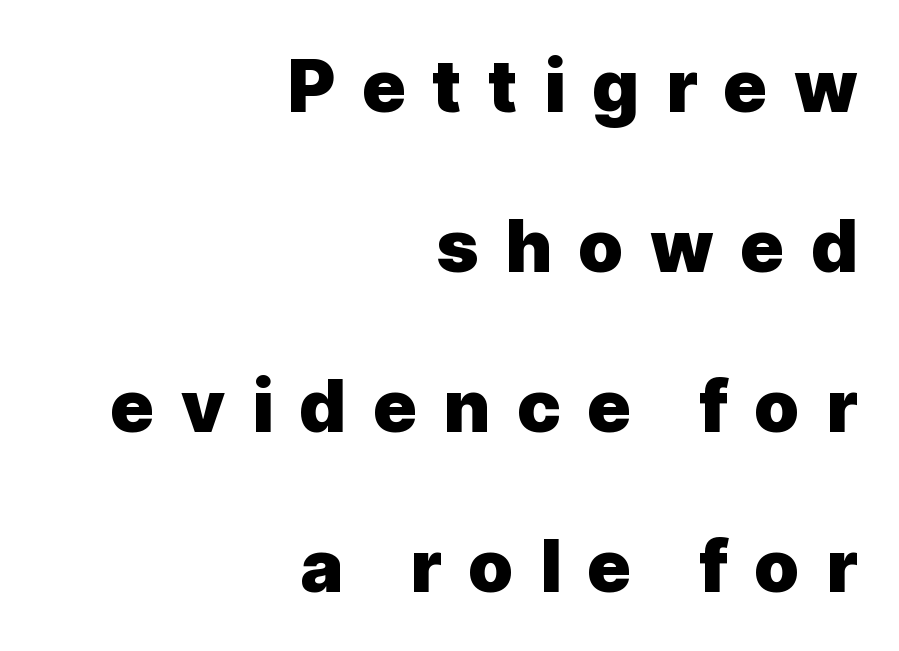
The image shows 73 px heavy sans-serif type, upright; set right-aligned, loose line spacing (2.19x), unusually wide letter spacing (+0.36 em), not underlined; a medium x-height.
